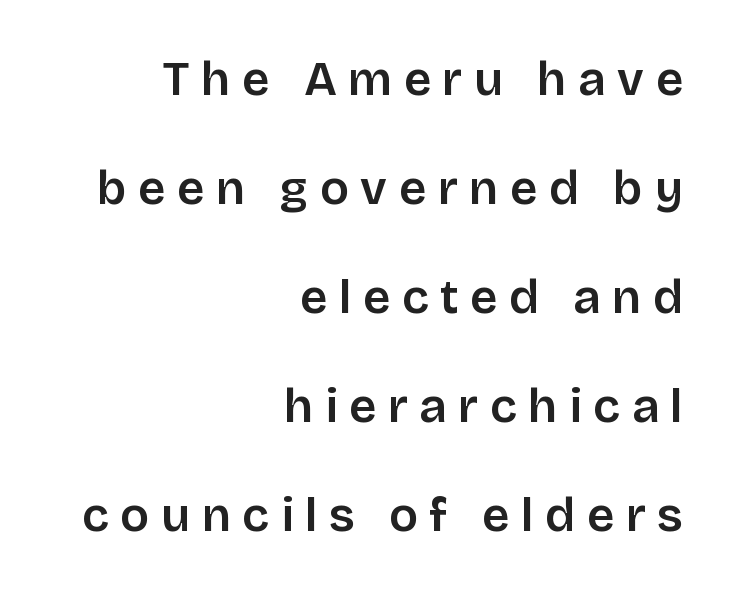
The image shows 48 px sans-serif type, upright; set right-aligned, loose line spacing (2.27x), unusually wide letter spacing (+0.24 em), not underlined; low stroke contrast and a large x-height.
